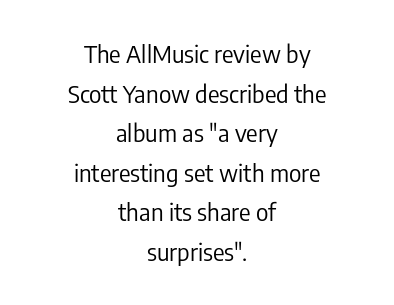
Leading: standard. The area under the type is left untouched. The face looks like a standard text weight, possibly lighter. Do the letters lean? They stand straight. Caption: multi-line text, centered on the measure. Default kerning and tracking; the words read as compact shapes.
